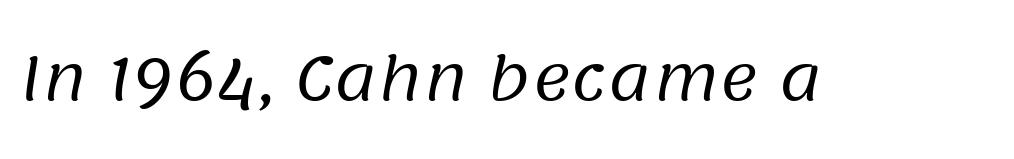
Proportional: the letters do not fall into vertical columns. Inter-character spacing is left at the font's built-in metrics. Type style note: lacks serifs. The characters are drawn with everyday or finer stroke widths. Lines of text with bare space underneath.
